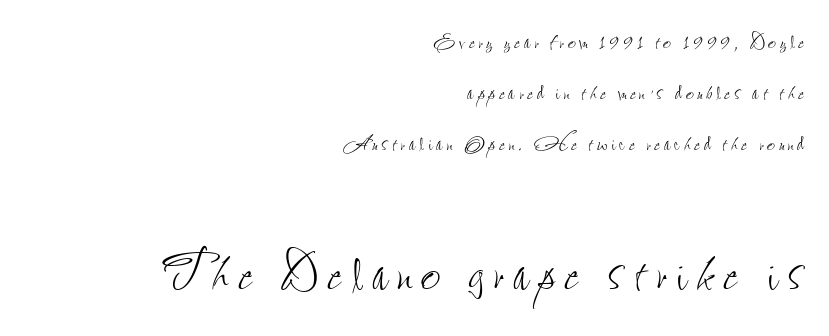
The image shows 69 px thin, condensed type; set right-aligned, line spacing 1.82x, not underlined; the second (bottom) block is 2.46x larger; low stroke contrast and a small x-height.
